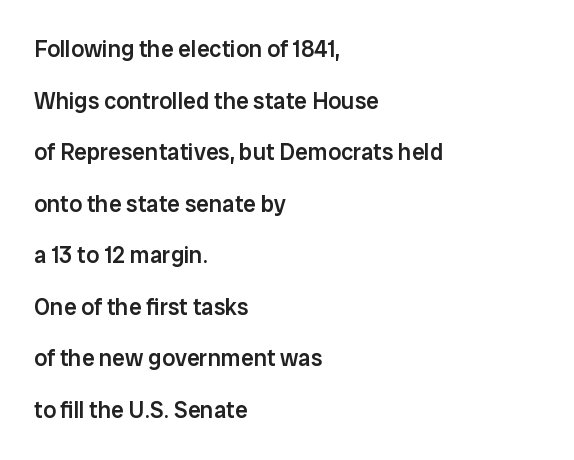
Q: Is the text bold? A: Semi-bold.
Q: Is the text italic (slanted)? A: No, it is upright.
Q: Is the text underlined? A: No.
Q: How is the paragraph aligned? A: Left-aligned.
Q: Is the spacing between letters normal or unusually wide? A: Normal.
Q: Is the spacing between lines tight, normal or loose? A: Loose.
